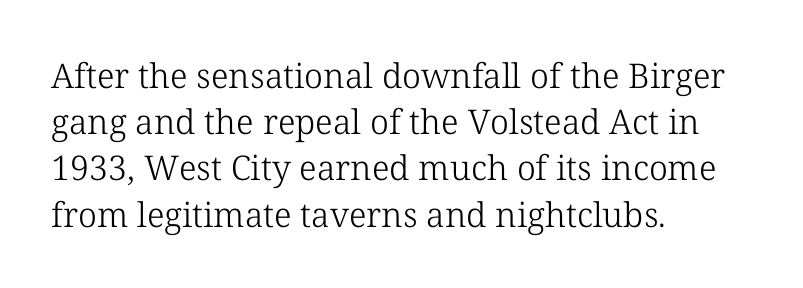
Q: Is the text bold? A: No.
Q: Is the text italic (slanted)? A: No, it is upright.
Q: Is the typeface a serif or a sans-serif typeface? A: Serif.
Q: Is the text underlined? A: No.
Q: How is the paragraph aligned? A: Left-aligned.
Q: Is the spacing between letters normal or unusually wide? A: Normal.
Q: Is the spacing between lines tight, normal or loose? A: Normal.
Q: Width (condensed, normal, or wide)? A: Normal.
Q: Stroke contrast? A: Low.
Q: x-height? A: Medium.
Q: Monospaced? A: No.
